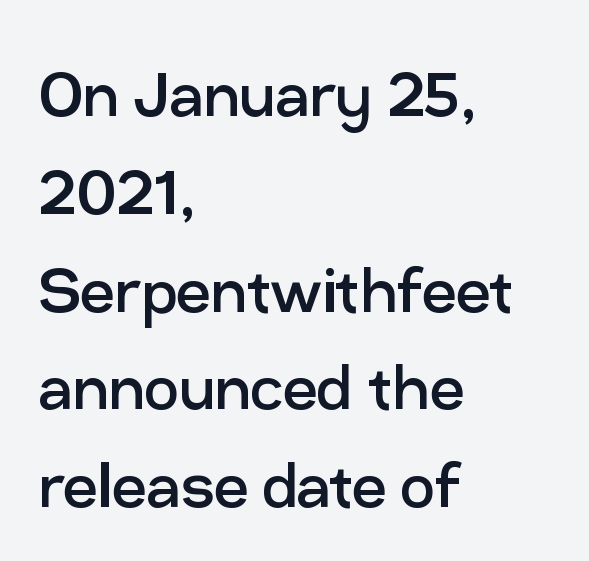
{"serif": "no", "italic": "no", "bold": "no", "weight": "regular", "width": "normal", "stroke_contrast": "low", "x_height": "medium", "monospaced": "no", "underline": "no", "align": "left", "line_spacing": "normal", "line_spacing_ratio": 1.27, "letter_spacing": "normal", "letter_spacing_em": 0.0, "glyph_px": 77}
